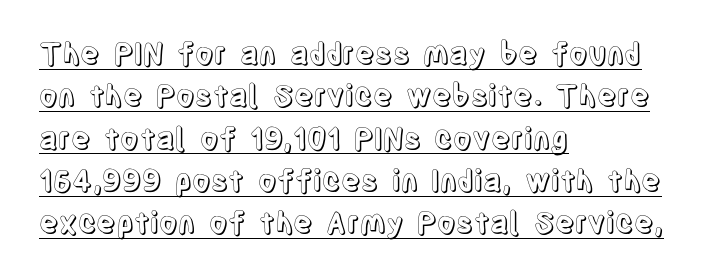
Every word sits above its own underline. Here the glyphs are tracked normally, forming tight word shapes. Successive baselines arrive at the customary interval. Reading down the block, your eye returns to a fixed left position each line.
